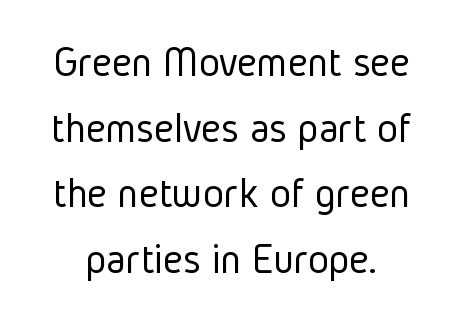
The image shows 44 px light, condensed sans-serif type, upright; set normal line spacing (1.49x), normal letter spacing, not underlined; low stroke contrast and a medium x-height.
